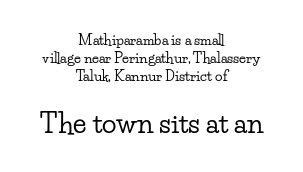
{"italic": "no", "underline": "no", "align": "center", "line_spacing": "normal", "line_spacing_ratio": 1.28, "letter_spacing": "normal", "letter_spacing_em": 0.0, "larger_block": "second", "size_ratio": 1.93, "glyph_px": 27}
